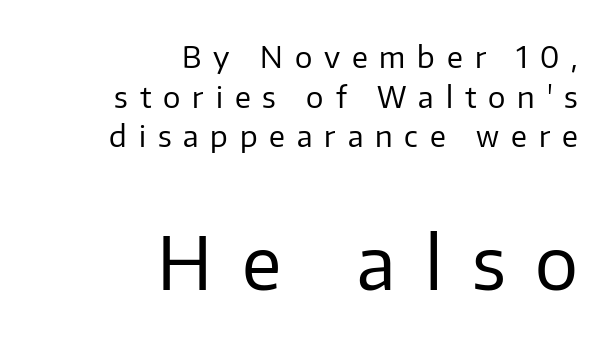
{"serif": "no", "italic": "no", "bold": "no", "weight": "regular", "width": "normal", "stroke_contrast": "low", "x_height": "medium", "monospaced": "no", "underline": "no", "align": "right", "line_spacing": "normal", "line_spacing_ratio": 1.37, "letter_spacing": "wide", "letter_spacing_em": 0.41, "larger_block": "second", "size_ratio": 2.48, "glyph_px": 72}
